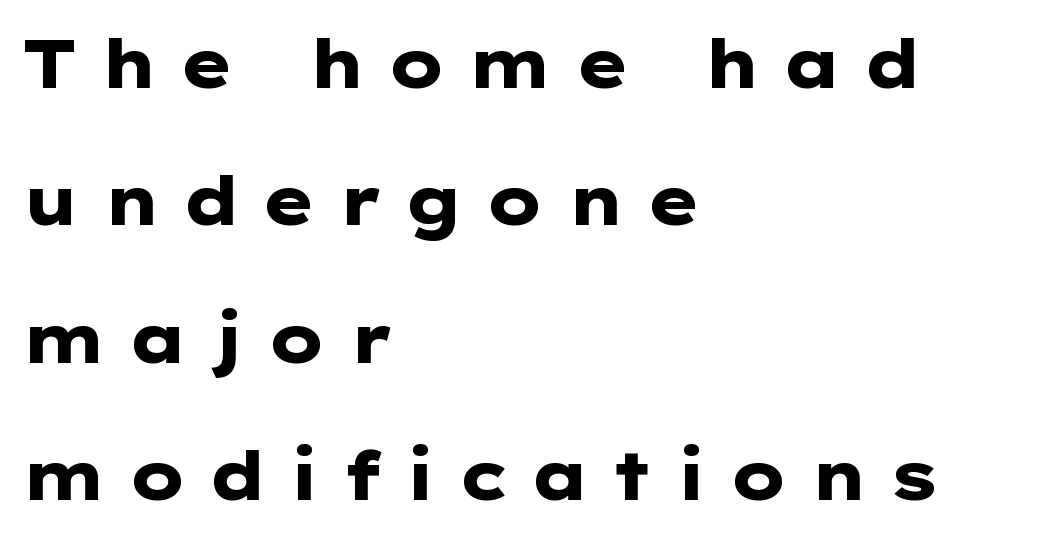
{"serif": "no", "italic": "no", "bold": "yes", "weight": "heavy", "width": "wide", "stroke_contrast": "low", "x_height": "medium", "monospaced": "no", "underline": "no", "align": "left", "line_spacing": "loose", "line_spacing_ratio": 2.02, "letter_spacing": "wide", "letter_spacing_em": 0.29, "glyph_px": 68}
